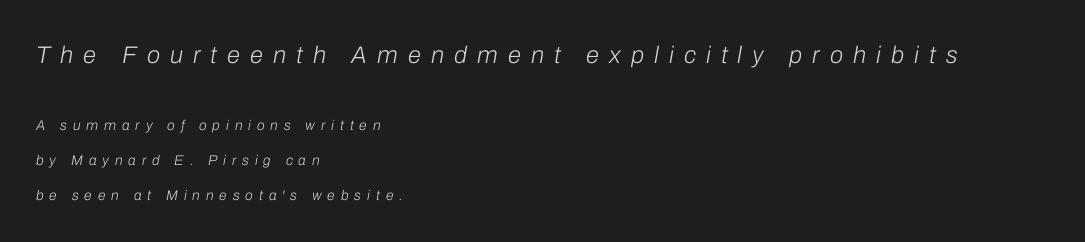
{"italic": "yes", "lean": "right", "slant_degrees": 10, "bold": "no", "underline": "no", "align": "left", "line_spacing": "loose", "line_spacing_ratio": 2.47, "letter_spacing": "wide", "letter_spacing_em": 0.42, "larger_block": "first", "size_ratio": 1.71, "glyph_px": 24}
